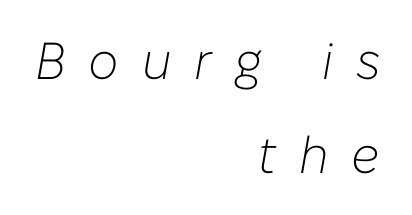
{"italic": "yes", "lean": "right", "slant_degrees": 10, "bold": "no", "weight": "light", "width": "normal", "stroke_contrast": "low", "x_height": "medium", "monospaced": "no", "underline": "no", "align": "right", "line_spacing_ratio": 1.8, "letter_spacing": "wide", "letter_spacing_em": 0.44, "glyph_px": 52}
